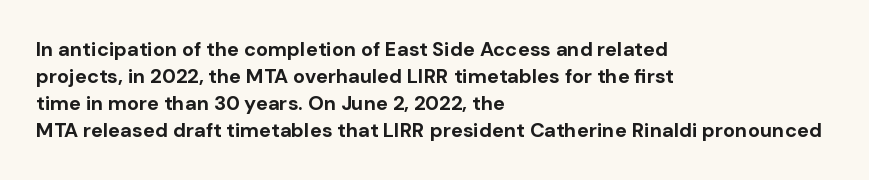
Q: Is the text bold? A: Yes.
Q: Is the text italic (slanted)? A: No, it is upright.
Q: Is the text underlined? A: No.
Q: How is the paragraph aligned? A: Left-aligned.
Q: Is the spacing between letters normal or unusually wide? A: Normal.
Q: Is the spacing between lines tight, normal or loose? A: Normal.
